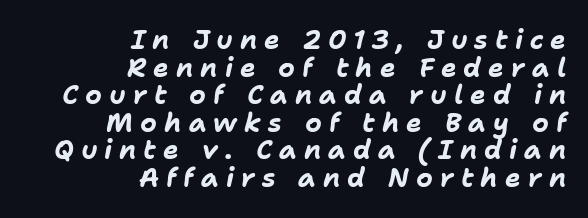
The image shows 26 px bold type, italic (leaning right); set right-aligned, tight line spacing (1.06x), unusually wide letter spacing (+0.27 em), not underlined.
